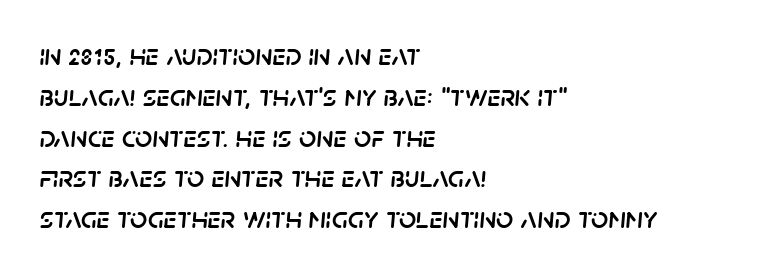
{"italic": "yes", "lean": "right", "slant_degrees": 5, "width": "normal", "stroke_contrast": "low", "x_height": "large", "monospaced": "no", "underline": "no", "align": "left", "line_spacing": "normal", "line_spacing_ratio": 1.36, "letter_spacing": "normal", "letter_spacing_em": 0.0, "glyph_px": 30}
